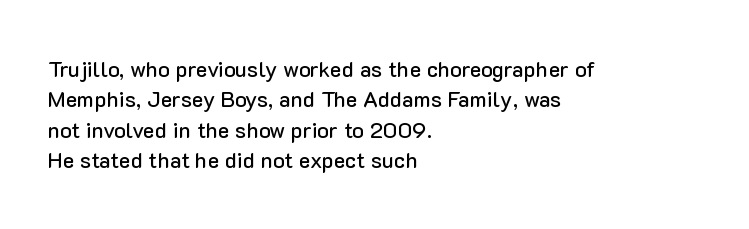
Descenders are the only things crossing below the line. The paragraph has a hard left edge and a soft right edge. Nothing unusual about the tracking: characters are spaced as the font intends. Vertically, the passage feels balanced, rows spaced as you'd expect. If you drew a line through each stem, it would be perfectly vertical.
